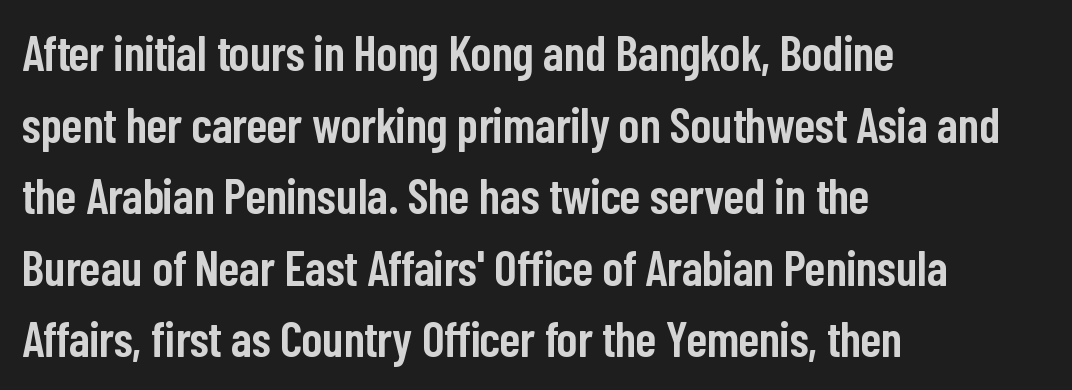
Does extra space separate the letters? No, they use regular spacing. Bare-footed words on every line. Leftover space on each line is placed entirely after the last word. Interline gaps are of average width in this sample. Each letter keeps its own natural width here, so spacing adapts to shape. The strokes are fattened partway — semibold, not bold.
